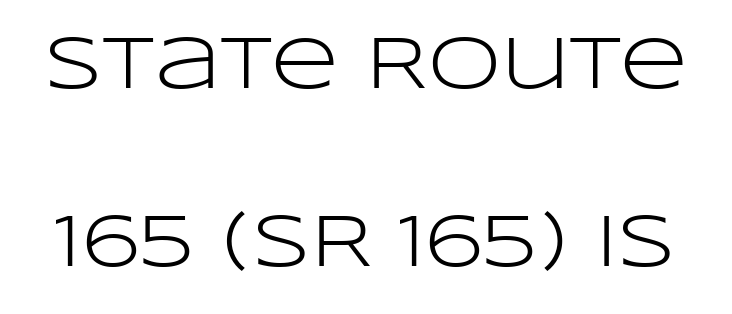
{"serif": "no", "italic": "no", "bold": "no", "weight": "light", "width": "wide", "stroke_contrast": "low", "x_height": "large", "monospaced": "no", "underline": "no", "line_spacing": "loose", "line_spacing_ratio": 2.41, "letter_spacing": "normal", "letter_spacing_em": 0.0, "glyph_px": 74}
